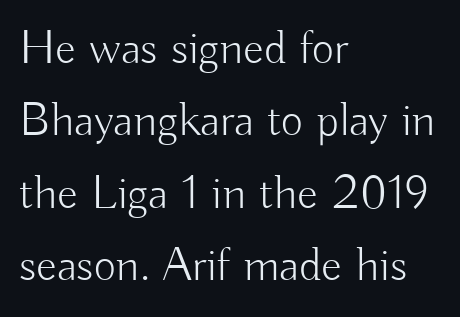
Q: Is the text bold? A: No.
Q: Is the text italic (slanted)? A: No, it is upright.
Q: Is the typeface a serif or a sans-serif typeface? A: Sans-serif.
Q: Is the text underlined? A: No.
Q: How is the paragraph aligned? A: Left-aligned.
Q: Is the spacing between letters normal or unusually wide? A: Normal.
Q: Is the spacing between lines tight, normal or loose? A: Normal.
Q: Width (condensed, normal, or wide)? A: Normal.
Q: Stroke contrast? A: Low.
Q: x-height? A: Small.
Q: Monospaced? A: No.
